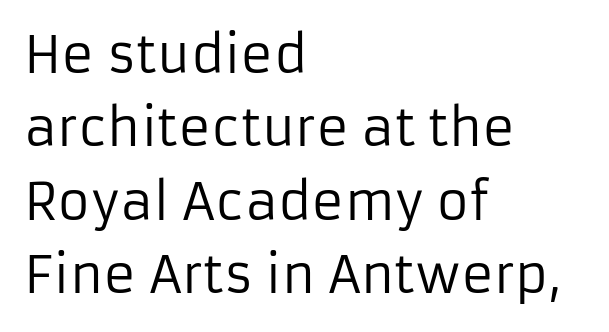
{"serif": "no", "italic": "no", "bold": "no", "weight": "regular", "width": "normal", "stroke_contrast": "low", "x_height": "medium", "monospaced": "no", "underline": "no", "align": "left", "line_spacing": "normal", "line_spacing_ratio": 1.47, "letter_spacing": "normal", "letter_spacing_em": 0.0, "glyph_px": 50}
